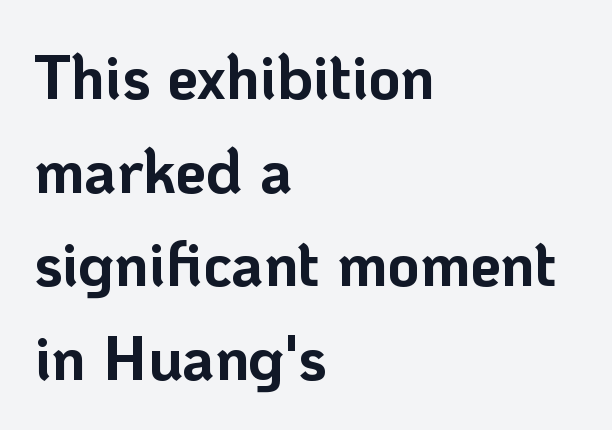
Font category for this specimen: sans-serif. The zone under the glyphs is completely vacant. Casual observation: everything's shoved over to the left. A dark, heavy texture on the line: the type is bold. What's the leading like? Ordinary, nothing unusual.
